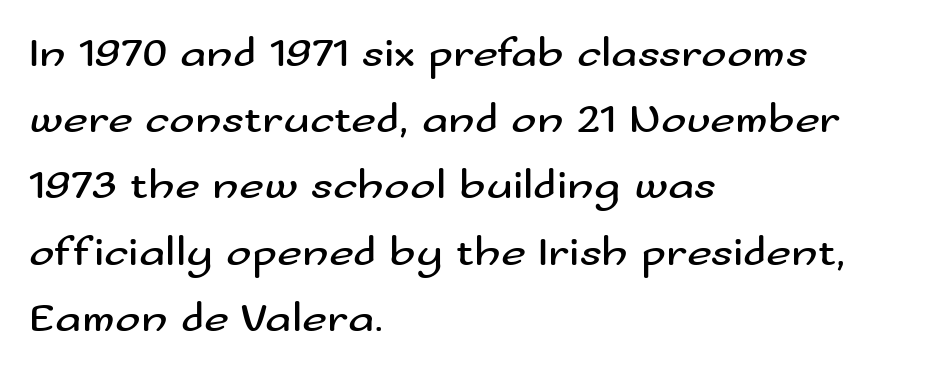
Left-aligned paragraph, ragged on the right. Standard letterfit; no display-style spreading of the glyphs. Just letters on the line, the space beneath them empty. The letters carry no serifs — their stems end cleanly without finishing strokes. Reading down the column, the eye jumps a familiar distance to each next line. The type sits square on the baseline with zero lean.
